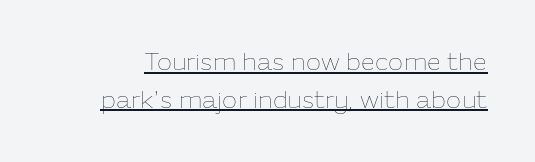
The image shows 25 px text type, upright; set normal line spacing (1.51x), normal letter spacing, underlined.
